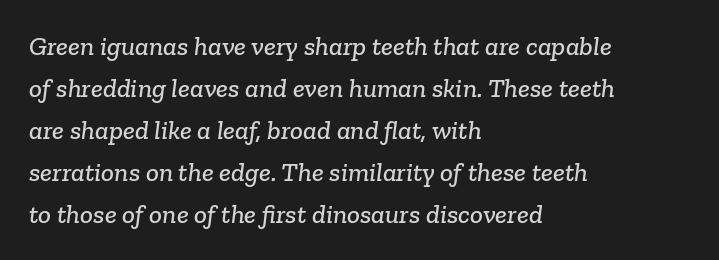
Words float on clear page, feet unadorned. The block of text has a typical density, with ordinary space between rows. You could call the tracking neutral — neither tight nor loose. Teacher's note: observe the even left margin — that is flush-left alignment.
